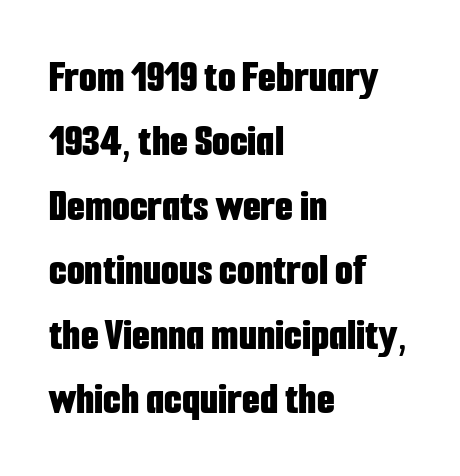
Q: Is the text bold? A: Yes.
Q: Is the text italic (slanted)? A: No, it is upright.
Q: Is the typeface a serif or a sans-serif typeface? A: Sans-serif.
Q: Is the text underlined? A: No.
Q: How is the paragraph aligned? A: Left-aligned.
Q: Is the spacing between letters normal or unusually wide? A: Normal.
Q: Is the spacing between lines tight, normal or loose? A: Normal.
Q: Width (condensed, normal, or wide)? A: Condensed.
Q: Stroke contrast? A: Low.
Q: x-height? A: Medium.
Q: Monospaced? A: No.
